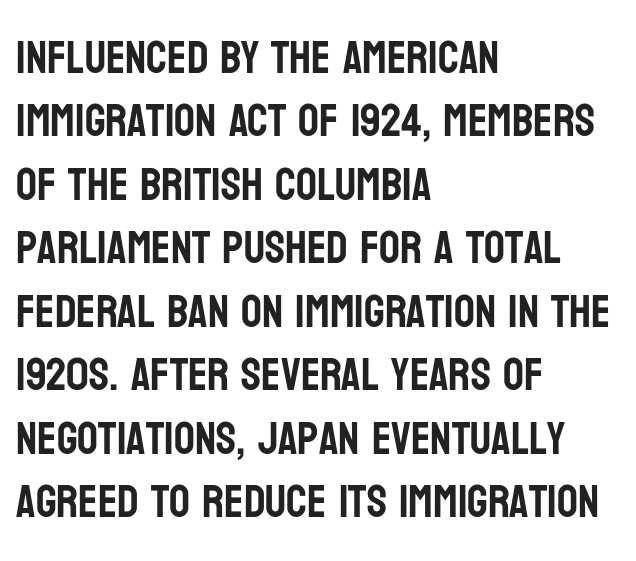
Q: Is the text italic (slanted)? A: No, it is upright.
Q: Is the typeface a serif or a sans-serif typeface? A: Sans-serif.
Q: Is the text underlined? A: No.
Q: How is the paragraph aligned? A: Left-aligned.
Q: Is the spacing between letters normal or unusually wide? A: Normal.
Q: Is the spacing between lines tight, normal or loose? A: Normal.
Q: Width (condensed, normal, or wide)? A: Condensed.
Q: Stroke contrast? A: Low.
Q: x-height? A: Large.
Q: Monospaced? A: No.
